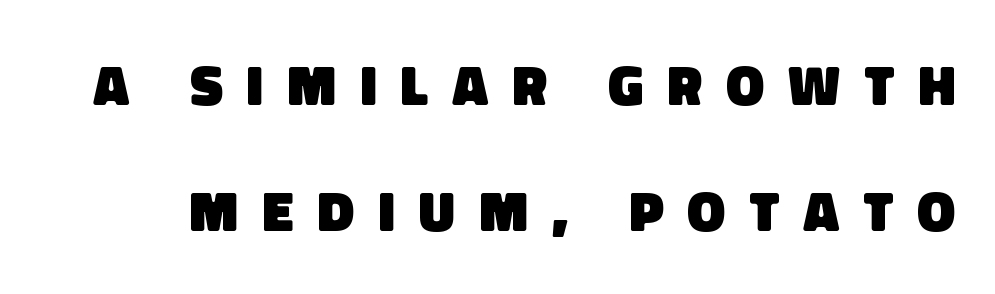
Nope, no serifs anywhere on these letters. The rendering uses natural spacing where letterforms have individual widths. Horizontal bands of white between lines are thick stripes. The words here are not underlined. The typesetting leans heavy: a genuine bold. Does extra space separate the letters? Yes, quite a lot of it.
